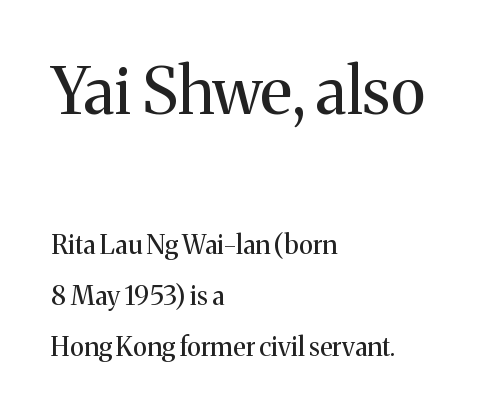
In terms of letterspacing, this is plain default setting. Teacher's note: observe the even left margin — that is flush-left alignment. Nope, not italic — everything's standing straight. The baseline area is clear. Look at the glyph heights: the upper group is clearly the bigger setting. This sample has the flowing, uneven cadence of proportional lettering.
